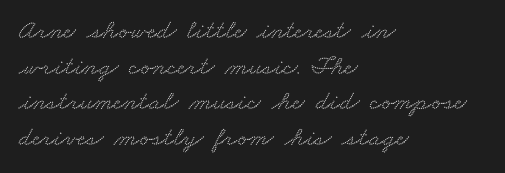
Q: Is the text underlined? A: No.
Q: How is the paragraph aligned? A: Left-aligned.
Q: Is the spacing between letters normal or unusually wide? A: Normal.
Q: Is the spacing between lines tight, normal or loose? A: Normal.
